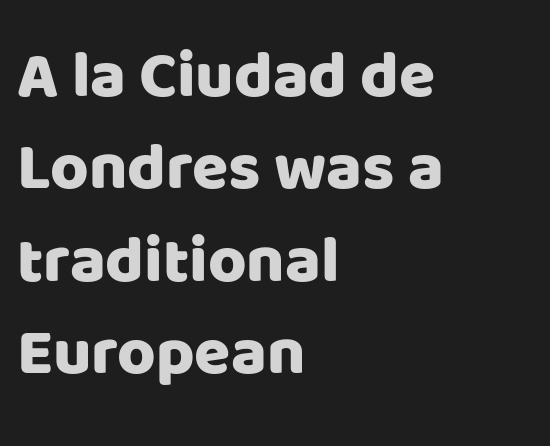
The image shows 66 px sans-serif type, upright; set left-aligned, normal line spacing (1.4x), normal letter spacing, not underlined; low stroke contrast and a large x-height.
